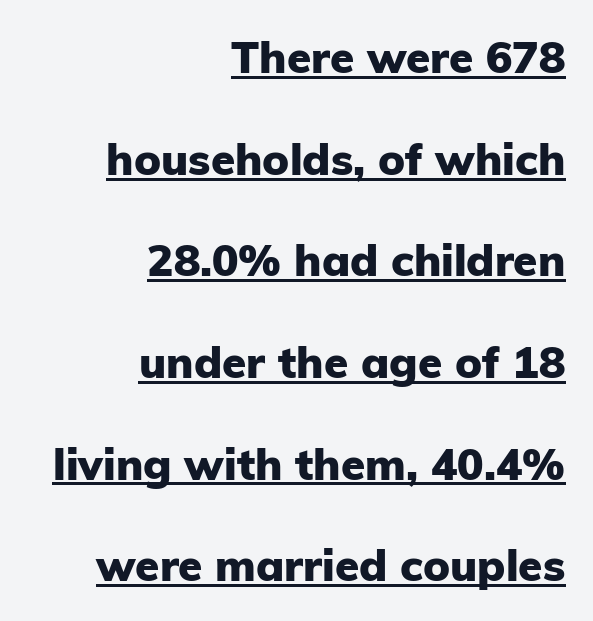
The image shows 44 px heavy sans-serif type, upright; set right-aligned, loose line spacing (2.31x), normal letter spacing, underlined; low stroke contrast and a medium x-height.
